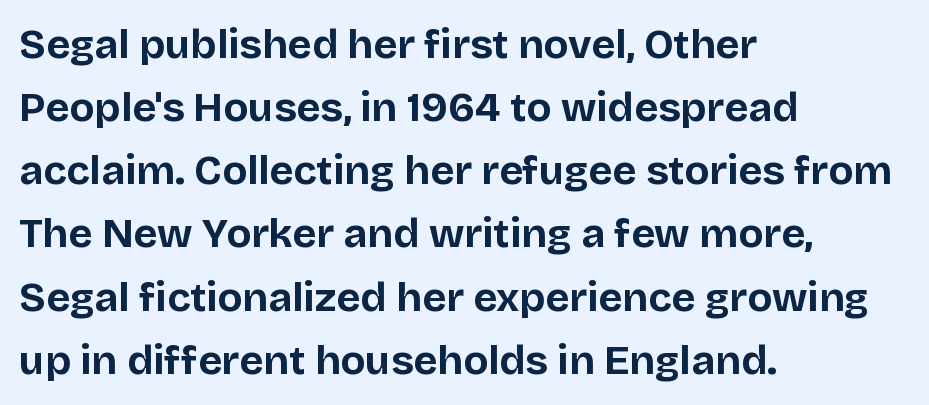
{"serif": "no", "italic": "no", "bold": "yes", "weight": "bold", "width": "normal", "stroke_contrast": "low", "x_height": "large", "monospaced": "no", "underline": "no", "align": "left", "line_spacing": "normal", "line_spacing_ratio": 1.54, "letter_spacing": "normal", "letter_spacing_em": 0.0, "glyph_px": 41}
